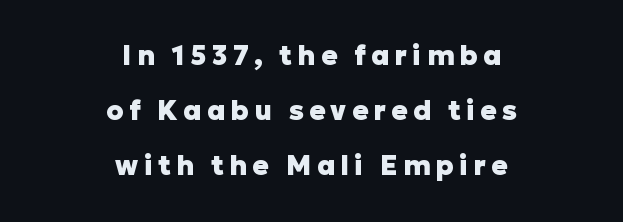
{"italic": "no", "bold": "yes", "underline": "no", "align": "center", "line_spacing": "loose", "line_spacing_ratio": 2.04, "letter_spacing": "wide", "letter_spacing_em": 0.2, "glyph_px": 27}
